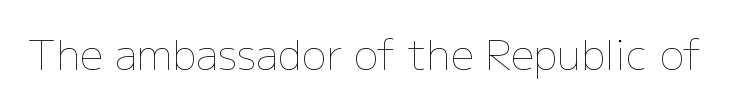
The image shows 41 px thin type, upright; set normal letter spacing, not underlined; low stroke contrast and a medium x-height.
